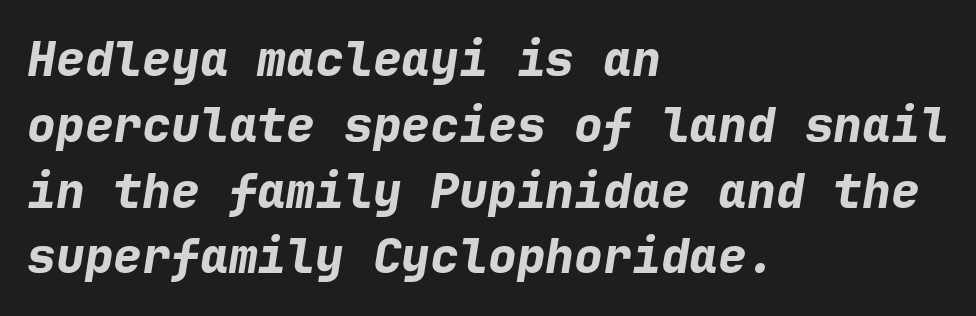
{"italic": "yes", "lean": "right", "slant_degrees": 9, "bold": "yes", "weight": "bold", "width": "normal", "stroke_contrast": "low", "x_height": "medium", "monospaced": "yes", "underline": "no", "align": "left", "line_spacing": "normal", "line_spacing_ratio": 1.37, "letter_spacing": "normal", "letter_spacing_em": 0.0, "glyph_px": 48}
